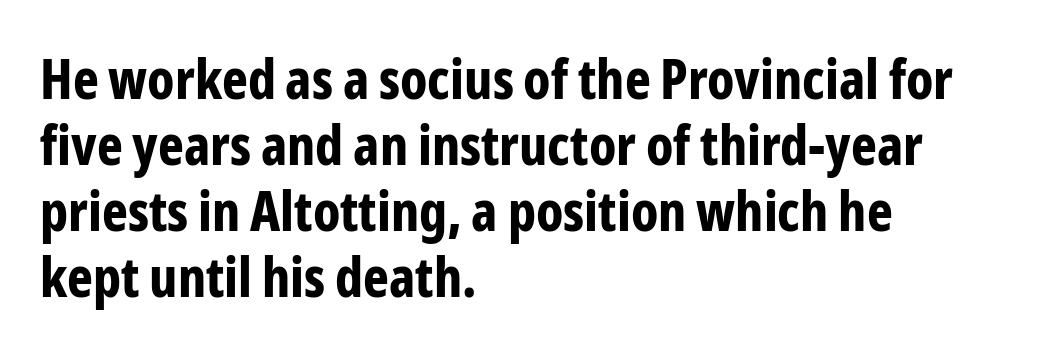
The image shows 55 px bold, condensed sans-serif type, upright; set left-aligned, line spacing 1.2x, normal letter spacing, not underlined; low stroke contrast and a medium x-height.
